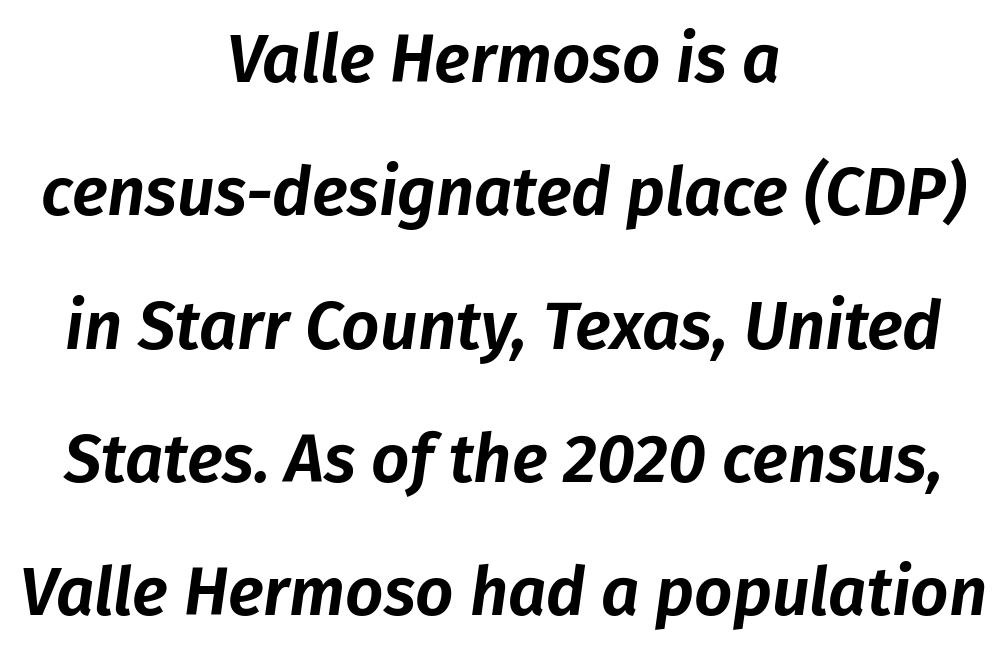
Q: Is the text italic (slanted)? A: Yes, it leans right by about 8 degrees.
Q: Is the text underlined? A: No.
Q: How is the paragraph aligned? A: Centered.
Q: Is the spacing between letters normal or unusually wide? A: Normal.
Q: Is the spacing between lines tight, normal or loose? A: Loose.
Q: Width (condensed, normal, or wide)? A: Normal.
Q: Stroke contrast? A: Low.
Q: x-height? A: Medium.
Q: Monospaced? A: No.
